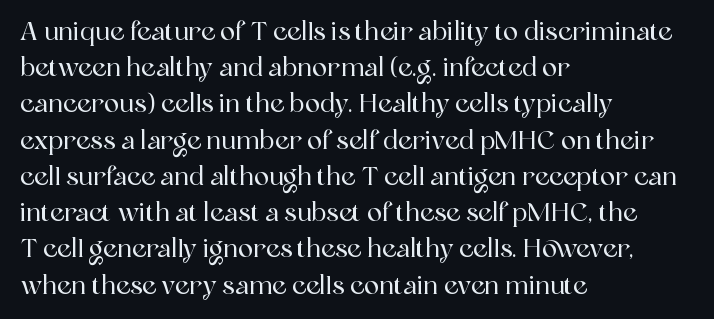
{"italic": "no", "underline": "no", "align": "left", "line_spacing": "normal", "line_spacing_ratio": 1.45, "letter_spacing": "normal", "letter_spacing_em": 0.0, "glyph_px": 25}
